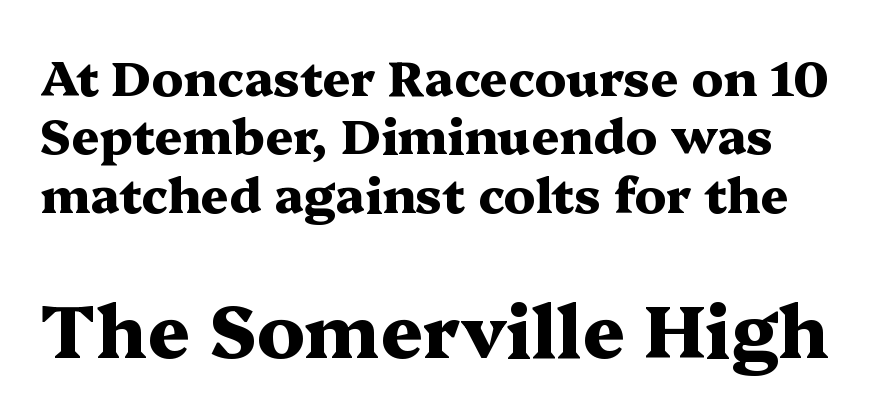
Q: Is the text bold? A: Yes.
Q: Is the text italic (slanted)? A: No, it is upright.
Q: Is the typeface a serif or a sans-serif typeface? A: Serif.
Q: Is the text underlined? A: No.
Q: Is the spacing between letters normal or unusually wide? A: Normal.
Q: Which block of text is set in a larger size, the first (top) or the second (bottom)? A: The second (bottom) one.
Q: Width (condensed, normal, or wide)? A: Wide.
Q: Stroke contrast? A: Medium.
Q: x-height? A: Medium.
Q: Monospaced? A: No.
